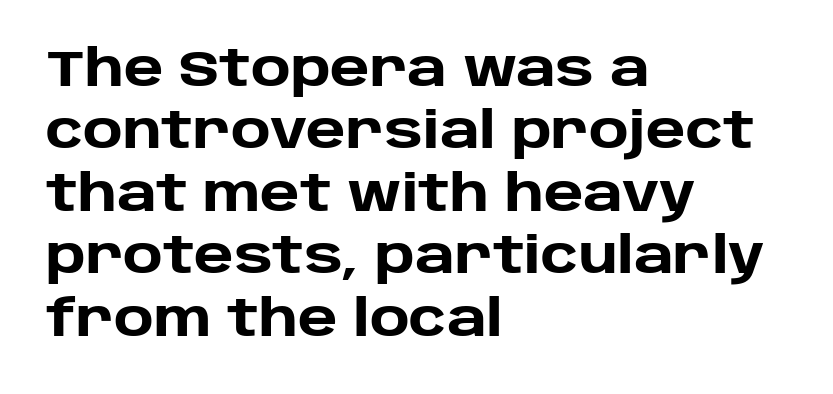
The image shows 50 px heavy sans-serif type, upright; set left-aligned, normal line spacing (1.25x), normal letter spacing, not underlined; low stroke contrast and a large x-height.
